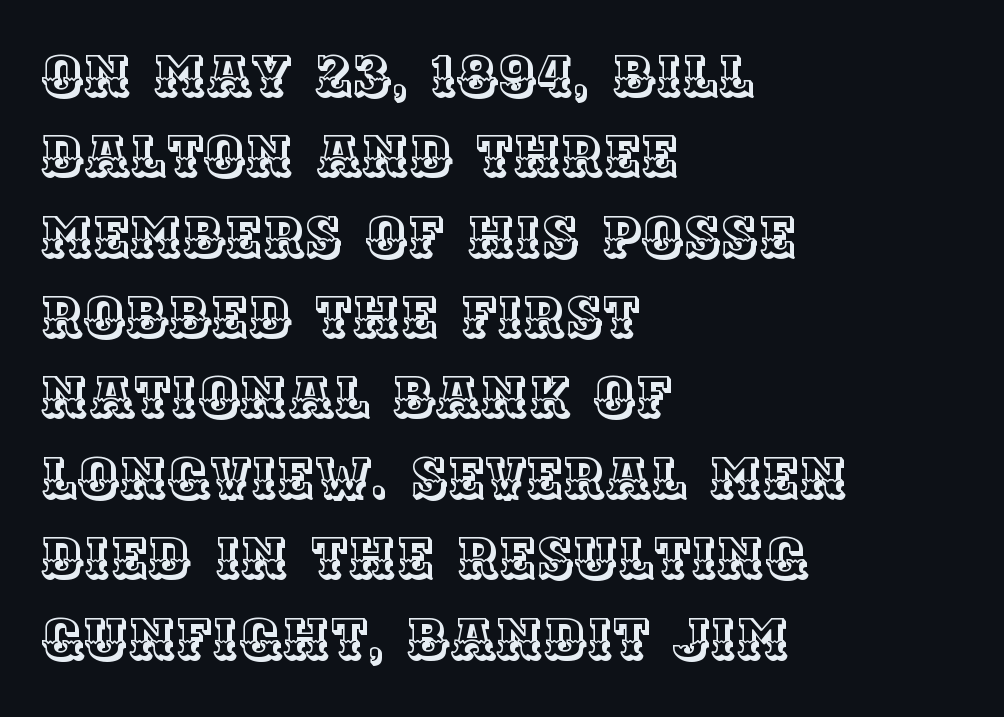
The image shows 57 px text type, upright; set left-aligned, normal line spacing (1.41x), normal letter spacing, not underlined; a large x-height.
